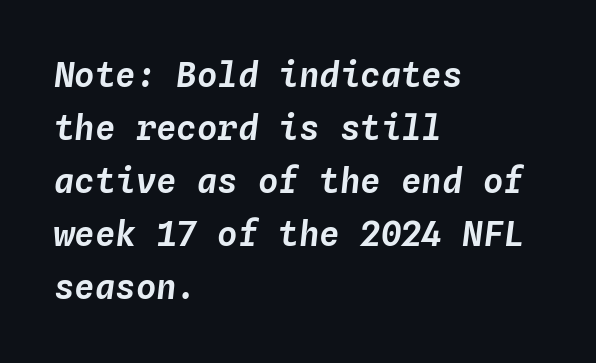
Tall strokes in this sample are angled rather than plumb. Monospaced: the letters line up in strict vertical columns. Type without underlining. The letters sit at their default tracking, neither squeezed nor spread. Notice how the passage keeps a crisp vertical edge on the left only. The lines sit at an ordinary, default distance from one another.
